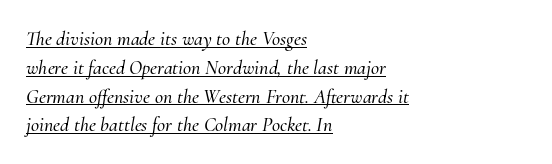
The sample's only ornament is a line tracing under the words. Short and long lines alike share a common starting point at left. The space between consecutive lines is moderate. Honestly, the letter spacing is just normal — you wouldn't notice it.
